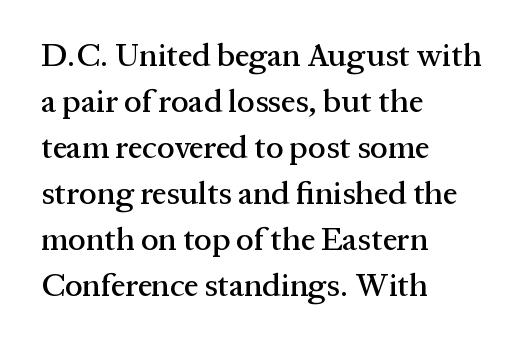
{"serif": "yes", "italic": "no", "width": "normal", "stroke_contrast": "medium", "x_height": "medium", "monospaced": "no", "underline": "no", "align": "left", "line_spacing": "normal", "line_spacing_ratio": 1.44, "letter_spacing": "normal", "letter_spacing_em": 0.0, "glyph_px": 32}
